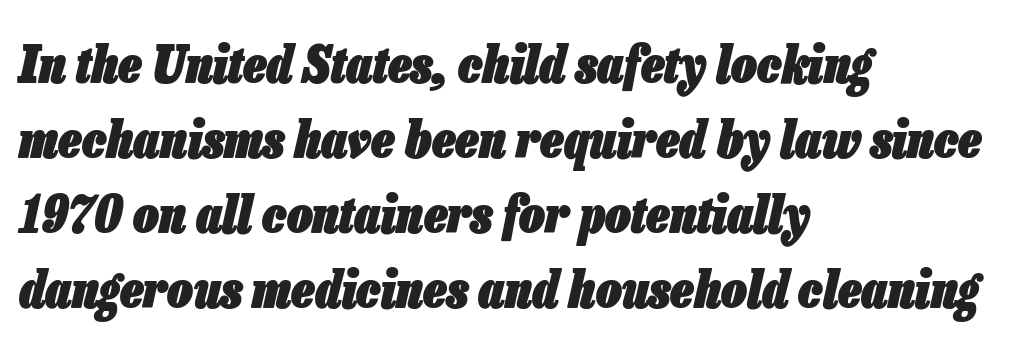
{"italic": "yes", "lean": "right", "slant_degrees": 13, "bold": "yes", "weight": "heavy", "width": "condensed", "stroke_contrast": "low", "x_height": "medium", "monospaced": "no", "underline": "no", "align": "left", "line_spacing": "normal", "line_spacing_ratio": 1.47, "letter_spacing": "normal", "letter_spacing_em": 0.0, "glyph_px": 51}
